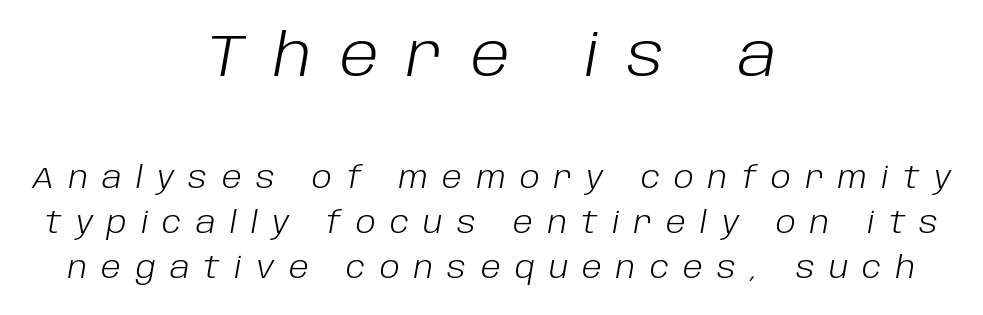
Is the stroke heavy? The answer is a plain regular-or-lighter. When letters slant like this, we call the style italic. This sample has the flowing, uneven cadence of proportional lettering. Compared with typical body copy, the letter spacing here is much looser. Glance below the letters and you will spot only blank space.
